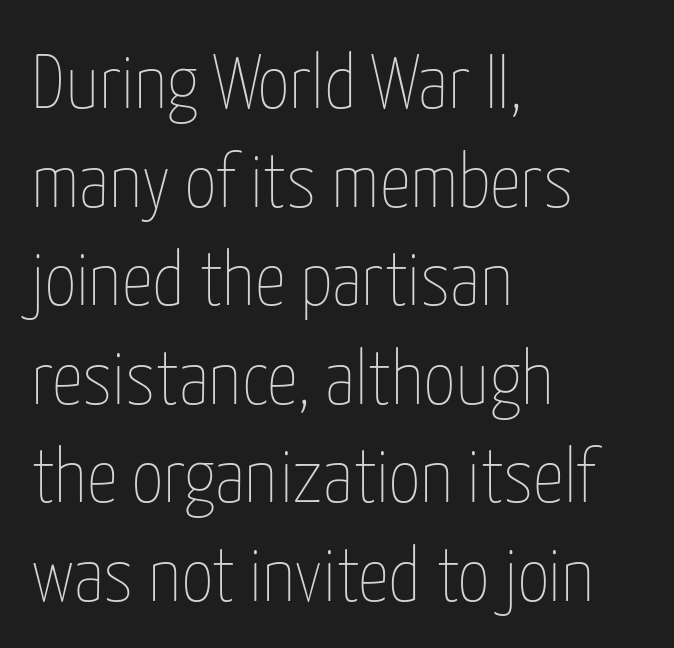
The image shows 77 px thin, condensed type, upright; set left-aligned, normal line spacing (1.28x), normal letter spacing, not underlined; low stroke contrast and a medium x-height.
